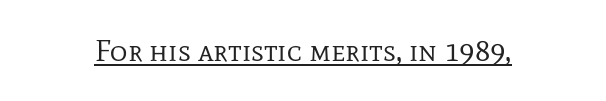
{"serif": "yes", "italic": "no", "bold": "no", "weight": "regular", "width": "normal", "stroke_contrast": "low", "x_height": "medium", "monospaced": "no", "underline": "yes", "letter_spacing": "normal", "letter_spacing_em": 0.0, "glyph_px": 30}
